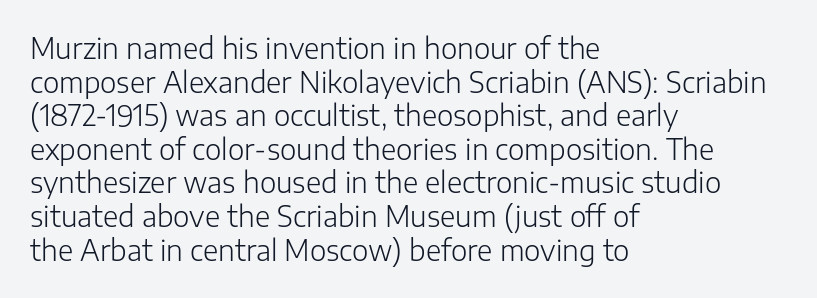
{"serif": "no", "italic": "no", "bold": "no", "weight": "light", "width": "normal", "stroke_contrast": "low", "x_height": "medium", "monospaced": "no", "underline": "no", "align": "left", "line_spacing_ratio": 1.2, "letter_spacing": "normal", "letter_spacing_em": 0.0, "glyph_px": 28}
